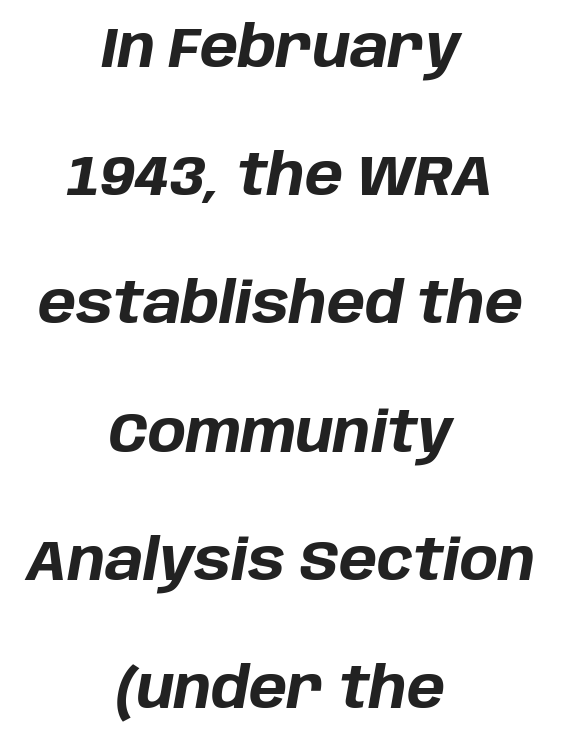
The image shows 57 px bold type, italic (leaning right); set centered, loose line spacing (2.25x), normal letter spacing, not underlined; low stroke contrast and a large x-height.
